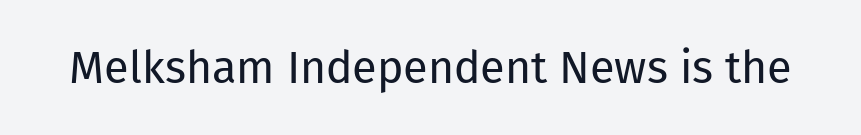
Look at the tracking — it's just the regular setting, nothing added. To sum up the face: it is a sans, with no serifs. Varying glyph widths throughout — classic text-font behaviour. Weight class: somewhere from thin through regular. Lines of text with bare space underneath.
